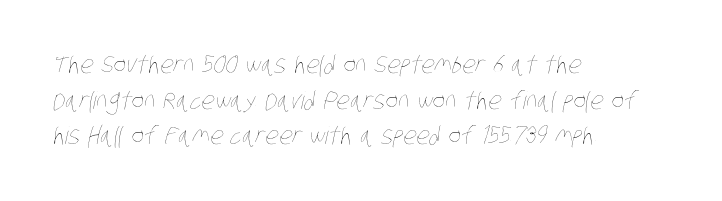
Q: Is the text bold? A: No.
Q: Is the text underlined? A: No.
Q: How is the paragraph aligned? A: Left-aligned.
Q: Is the spacing between letters normal or unusually wide? A: Normal.
Q: Is the spacing between lines tight, normal or loose? A: Normal.
